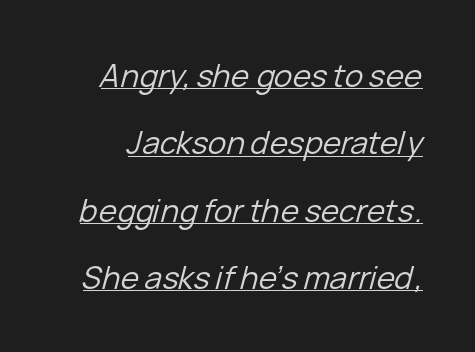
{"italic": "yes", "lean": "right", "slant_degrees": 15, "bold": "no", "weight": "regular", "width": "normal", "stroke_contrast": "low", "x_height": "medium", "monospaced": "no", "underline": "yes", "line_spacing": "loose", "line_spacing_ratio": 2.17, "letter_spacing": "normal", "letter_spacing_em": 0.0, "glyph_px": 31}
